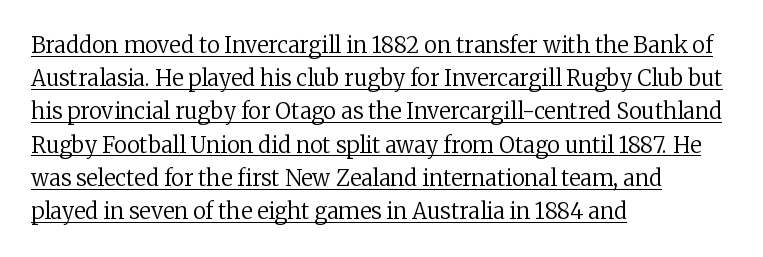
The image shows 22 px text type, upright; set left-aligned, normal line spacing (1.51x), normal letter spacing, underlined.
